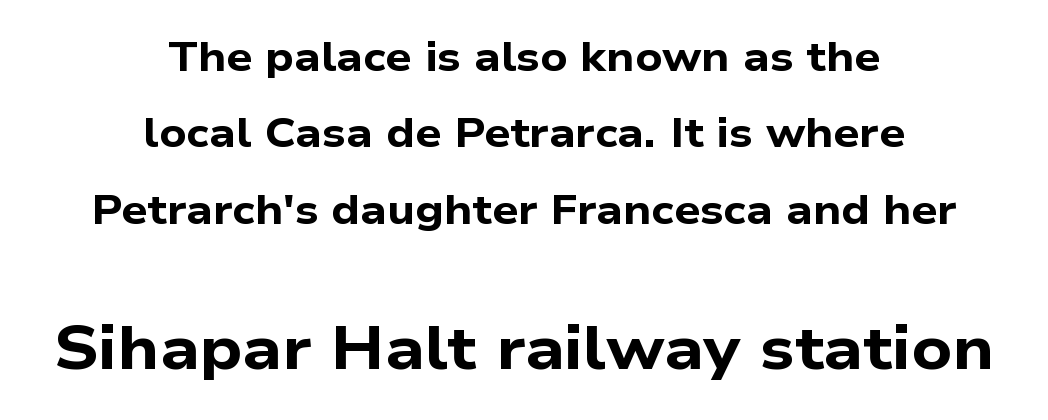
The gaps between neighbouring characters are ordinary and unremarkable. Is the type bold? Yes — the strokes are clearly thick and heavy. Reading down the block, each line starts at a different indent, mirrored at its end. Check under the words: just untouched page.
